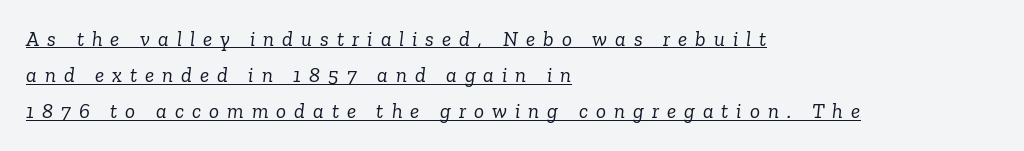
{"italic": "yes", "lean": "right", "slant_degrees": 6, "bold": "no", "underline": "yes", "align": "left", "line_spacing_ratio": 1.72, "letter_spacing": "wide", "letter_spacing_em": 0.38, "glyph_px": 21}
